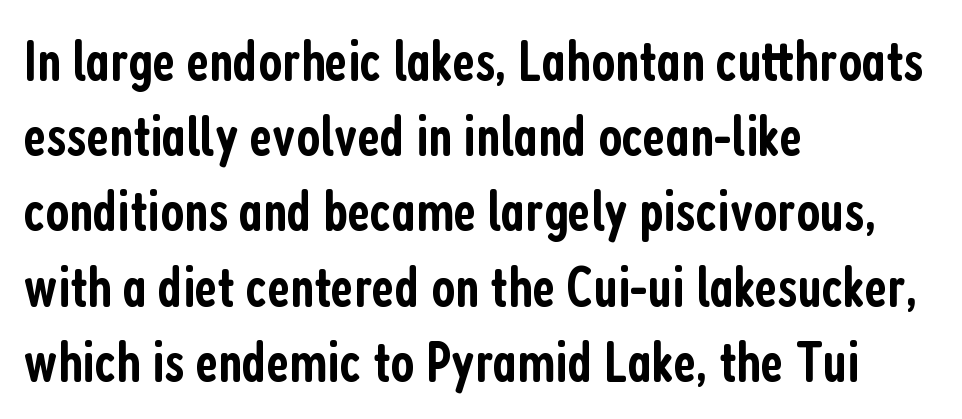
Does the type have serifs? No, each stem ends abruptly. Standard letterfit; no display-style spreading of the glyphs. Clear beneath every line of the passage. A typesetter would mark this as roman, not italic. A normal amount of white space separates one row of letters from the next.
